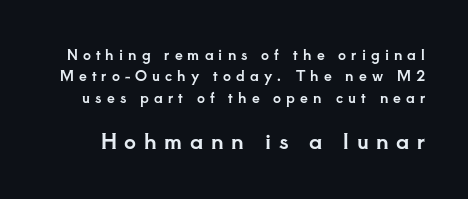
{"italic": "no", "underline": "no", "line_spacing": "normal", "line_spacing_ratio": 1.52, "letter_spacing": "wide", "letter_spacing_em": 0.36, "larger_block": "second", "size_ratio": 1.5, "glyph_px": 21}
